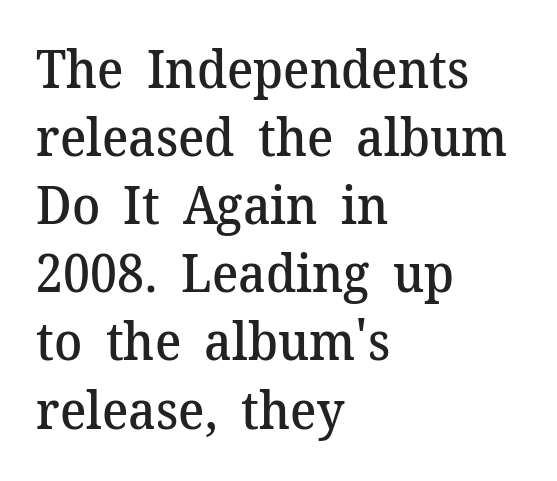
{"serif": "yes", "italic": "no", "bold": "semi", "weight": "semibold", "width": "normal", "stroke_contrast": "medium", "x_height": "medium", "monospaced": "no", "underline": "no", "align": "left", "line_spacing": "normal", "line_spacing_ratio": 1.31, "letter_spacing": "normal", "letter_spacing_em": 0.0, "glyph_px": 52}
